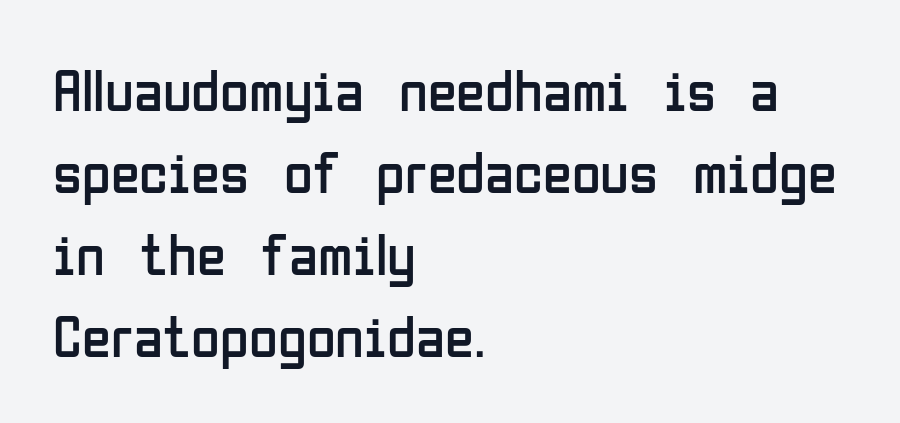
{"serif": "no", "italic": "no", "bold": "no", "weight": "regular", "width": "condensed", "stroke_contrast": "low", "x_height": "medium", "monospaced": "no", "underline": "no", "align": "left", "line_spacing": "normal", "line_spacing_ratio": 1.39, "letter_spacing": "normal", "letter_spacing_em": 0.0, "glyph_px": 59}
